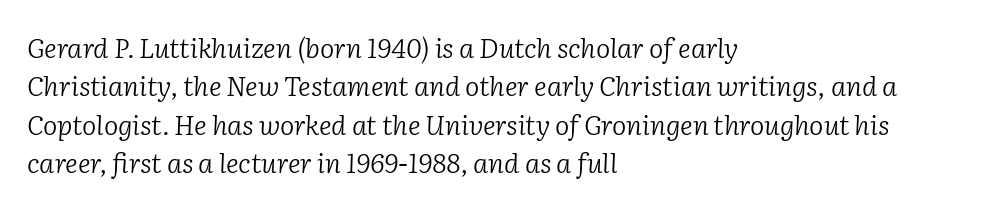
The image shows 27 px text type, italic (leaning right); set left-aligned, normal line spacing (1.42x), normal letter spacing, not underlined.
